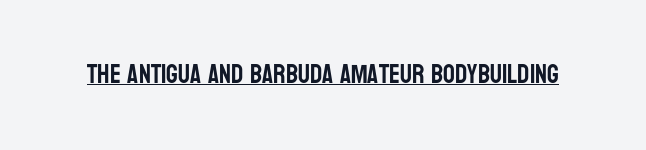
Q: Is the text italic (slanted)? A: No, it is upright.
Q: Is the text underlined? A: Yes.
Q: Is the spacing between letters normal or unusually wide? A: Normal.
